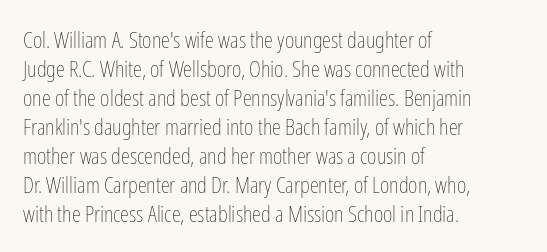
{"italic": "no", "bold": "no", "underline": "no", "align": "left", "line_spacing": "normal", "line_spacing_ratio": 1.26, "letter_spacing": "normal", "letter_spacing_em": 0.0, "glyph_px": 23}
